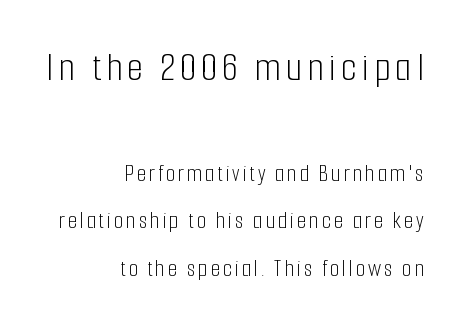
Q: Is the text bold? A: No.
Q: Is the text italic (slanted)? A: No, it is upright.
Q: Is the typeface a serif or a sans-serif typeface? A: Sans-serif.
Q: Is the text underlined? A: No.
Q: How is the paragraph aligned? A: Right-aligned.
Q: Is the spacing between lines tight, normal or loose? A: Loose.
Q: Which block of text is set in a larger size, the first (top) or the second (bottom)? A: The first (top) one.
Q: Width (condensed, normal, or wide)? A: Condensed.
Q: Stroke contrast? A: Low.
Q: x-height? A: Medium.
Q: Monospaced? A: No.
